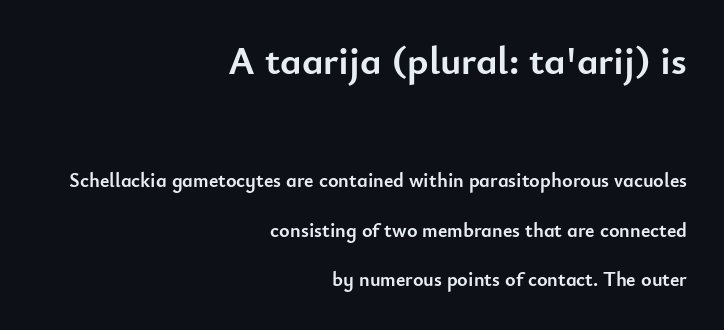
Q: Is the text bold? A: Yes.
Q: Is the text italic (slanted)? A: No, it is upright.
Q: Is the typeface a serif or a sans-serif typeface? A: Sans-serif.
Q: Is the text underlined? A: No.
Q: How is the paragraph aligned? A: Right-aligned.
Q: Is the spacing between letters normal or unusually wide? A: Normal.
Q: Is the spacing between lines tight, normal or loose? A: Loose.
Q: Which block of text is set in a larger size, the first (top) or the second (bottom)? A: The first (top) one.
Q: Width (condensed, normal, or wide)? A: Normal.
Q: Stroke contrast? A: Low.
Q: x-height? A: Small.
Q: Monospaced? A: No.
